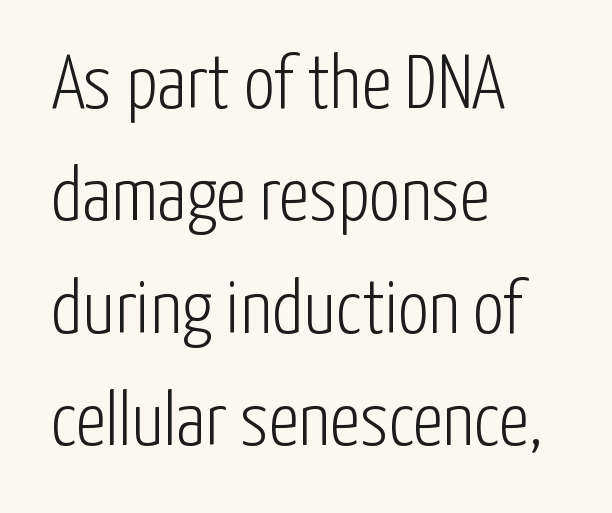
Q: Is the text bold? A: No.
Q: Is the text italic (slanted)? A: No, it is upright.
Q: Is the typeface a serif or a sans-serif typeface? A: Sans-serif.
Q: Is the text underlined? A: No.
Q: How is the paragraph aligned? A: Left-aligned.
Q: Is the spacing between letters normal or unusually wide? A: Normal.
Q: Is the spacing between lines tight, normal or loose? A: Normal.
Q: Width (condensed, normal, or wide)? A: Condensed.
Q: Stroke contrast? A: Low.
Q: x-height? A: Medium.
Q: Monospaced? A: No.
